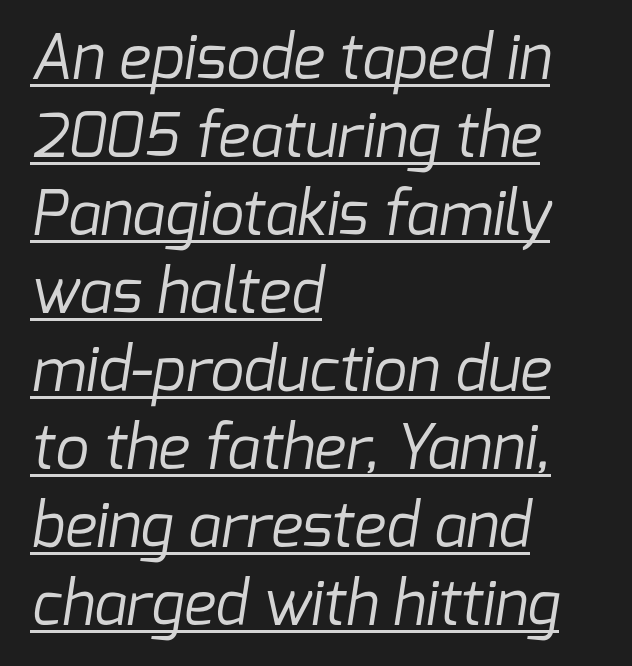
Whoever set this chose a conventional vertical rhythm. Think of a printed novel: that variable character pitch is what you see here. The ragged edge is on the right, which tells us the setting is flush left. This is not heavy type; no bold has been used. How are the letters spaced? Ordinarily, with no added tracking.
